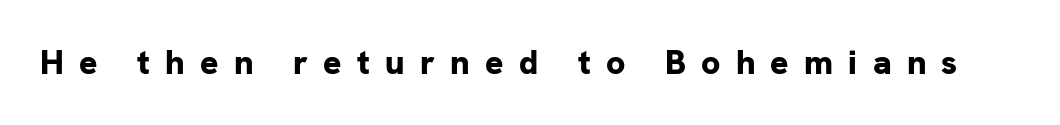
{"serif": "no", "italic": "no", "bold": "yes", "weight": "bold", "width": "normal", "stroke_contrast": "low", "x_height": "medium", "monospaced": "no", "underline": "no", "letter_spacing": "wide", "letter_spacing_em": 0.45, "glyph_px": 34}
